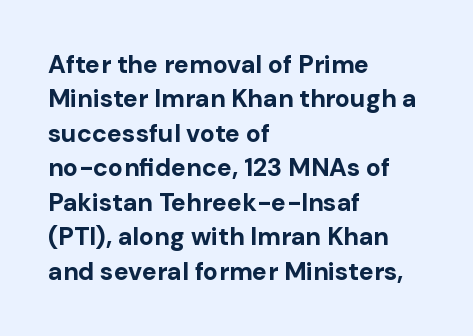
The image shows 25 px bold type, upright; set left-aligned, normal line spacing (1.38x), normal letter spacing, not underlined.
